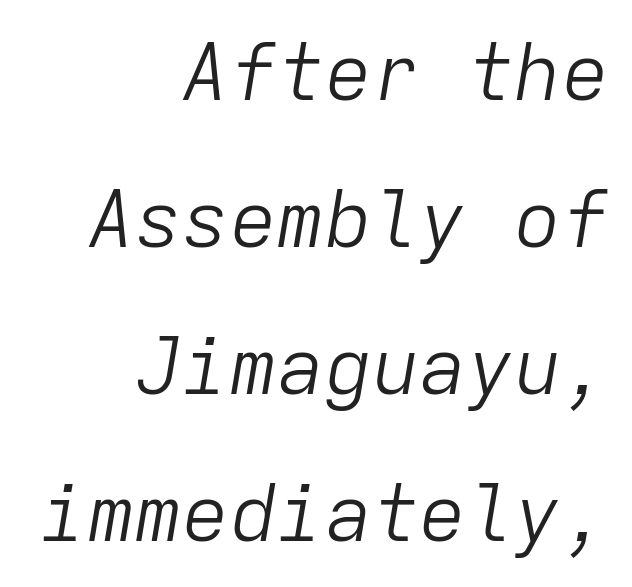
The lines are quadded right. There is no visible air inserted between adjacent glyphs. Is the type slanted? Yes — the strokes lean at a clear angle. Decoration check: the copy has no underline. A typesetter would call this monospace, since all characters share one set width. A quiet, ordinary-to-light weight characterises the typeface.
